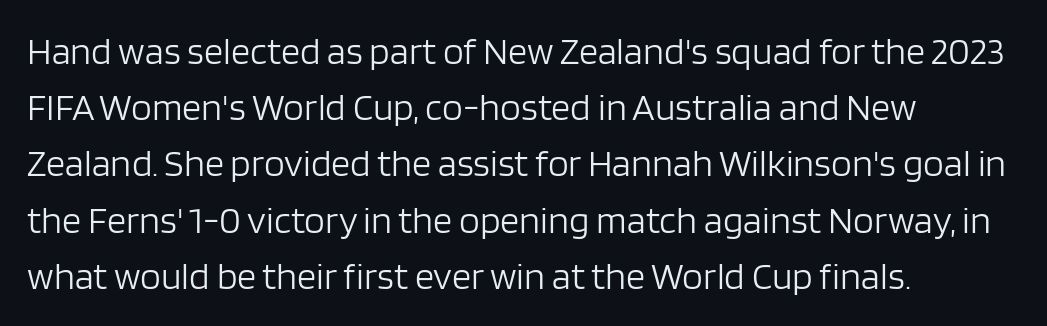
The image shows 38 px light sans-serif type, upright; set left-aligned, normal line spacing (1.48x), normal letter spacing, not underlined; low stroke contrast and a large x-height.
